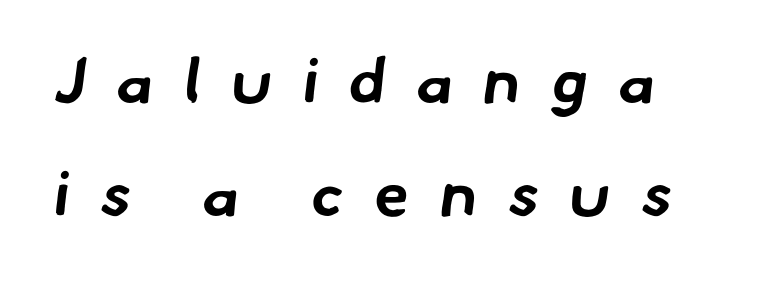
Q: Is the text bold? A: Yes.
Q: Is the typeface a serif or a sans-serif typeface? A: Sans-serif.
Q: Is the text underlined? A: No.
Q: How is the paragraph aligned? A: Left-aligned.
Q: Is the spacing between letters normal or unusually wide? A: Unusually wide.
Q: Width (condensed, normal, or wide)? A: Normal.
Q: Stroke contrast? A: Low.
Q: x-height? A: Small.
Q: Monospaced? A: No.
